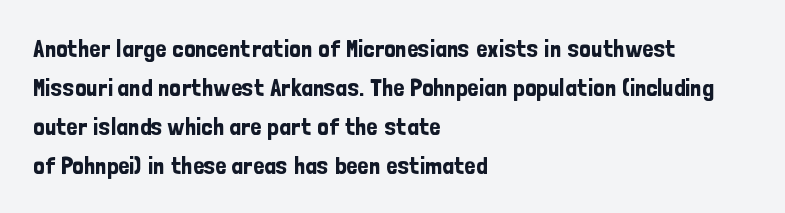
Q: Is the text italic (slanted)? A: No, it is upright.
Q: Is the text underlined? A: No.
Q: How is the paragraph aligned? A: Left-aligned.
Q: Is the spacing between letters normal or unusually wide? A: Normal.
Q: Is the spacing between lines tight, normal or loose? A: Normal.
